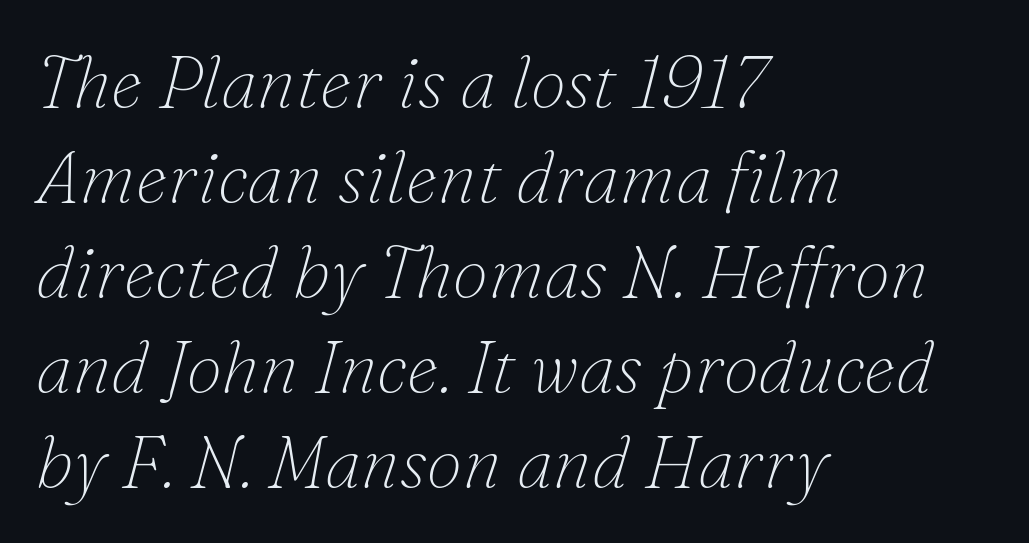
Q: Is the text bold? A: No.
Q: Is the text italic (slanted)? A: Yes, it leans right by about 16 degrees.
Q: Is the typeface a serif or a sans-serif typeface? A: Serif.
Q: Is the text underlined? A: No.
Q: How is the paragraph aligned? A: Left-aligned.
Q: Is the spacing between letters normal or unusually wide? A: Normal.
Q: Is the spacing between lines tight, normal or loose? A: Normal.
Q: Width (condensed, normal, or wide)? A: Normal.
Q: Stroke contrast? A: Low.
Q: x-height? A: Small.
Q: Monospaced? A: No.
